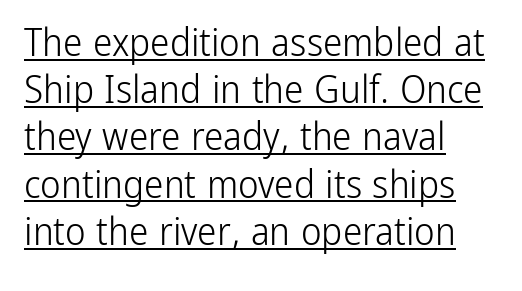
Q: Is the text bold? A: No.
Q: Is the text italic (slanted)? A: No, it is upright.
Q: Is the typeface a serif or a sans-serif typeface? A: Sans-serif.
Q: Is the text underlined? A: Yes.
Q: How is the paragraph aligned? A: Left-aligned.
Q: Is the spacing between letters normal or unusually wide? A: Normal.
Q: Width (condensed, normal, or wide)? A: Condensed.
Q: Stroke contrast? A: Low.
Q: x-height? A: Medium.
Q: Monospaced? A: No.
